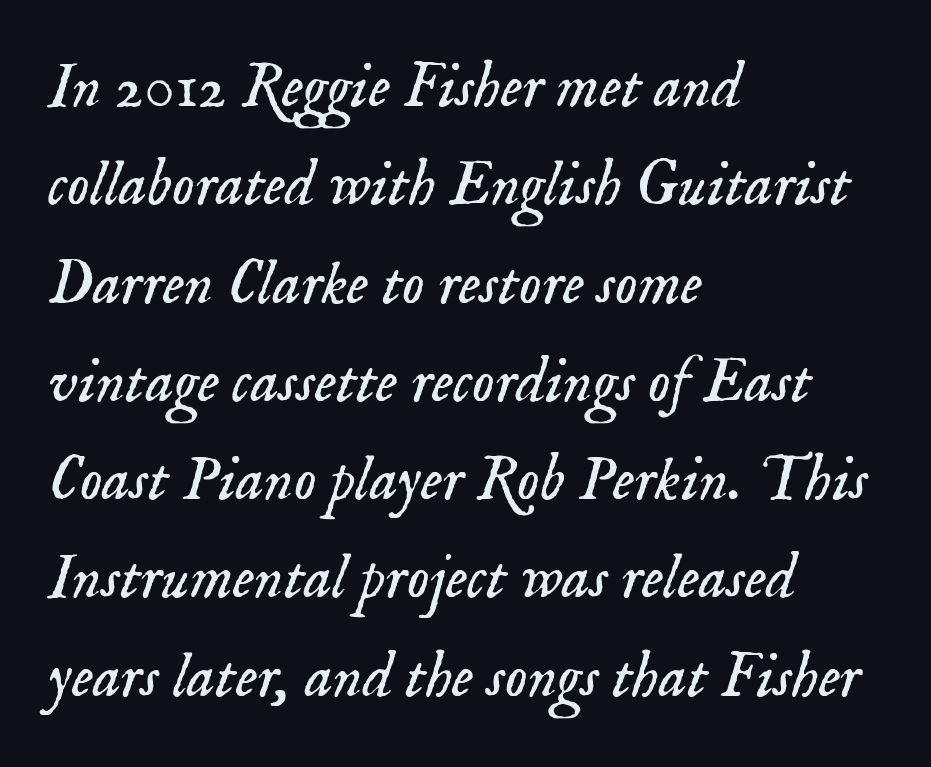
The image shows 63 px light serif type, italic (leaning right); set left-aligned, normal line spacing (1.56x), normal letter spacing, not underlined; low stroke contrast and a small x-height.
